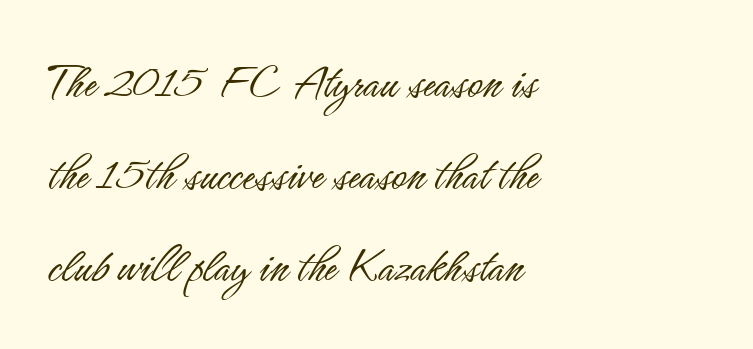
Nothing sits at the stroke ends, so this counts as sans-serif. The letters advance in unequal steps, a hallmark of proportional type. Underlining? Definitely not there. The tracking reads as untouched default to a designer's eye.
